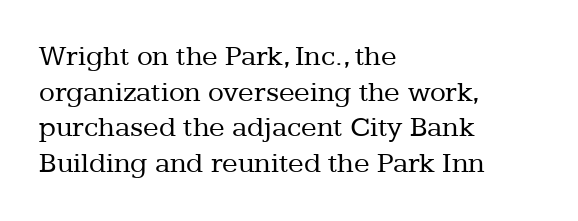
{"serif": "yes", "italic": "no", "bold": "no", "weight": "regular", "width": "normal", "stroke_contrast": "low", "x_height": "medium", "monospaced": "no", "underline": "no", "align": "left", "line_spacing_ratio": 1.23, "letter_spacing": "normal", "letter_spacing_em": 0.0, "glyph_px": 29}
